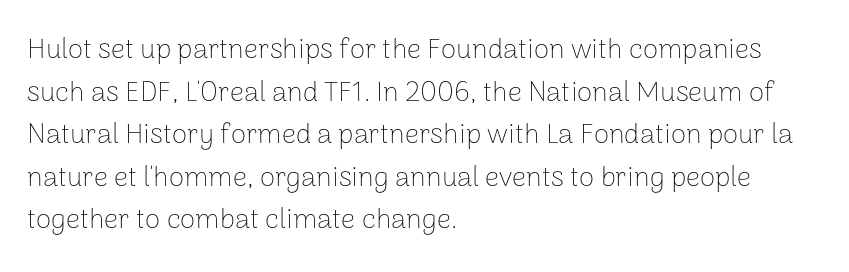
{"serif": "no", "italic": "no", "bold": "no", "weight": "thin", "width": "normal", "stroke_contrast": "low", "x_height": "medium", "monospaced": "no", "underline": "no", "align": "left", "line_spacing": "normal", "line_spacing_ratio": 1.52, "letter_spacing": "normal", "letter_spacing_em": 0.0, "glyph_px": 28}
